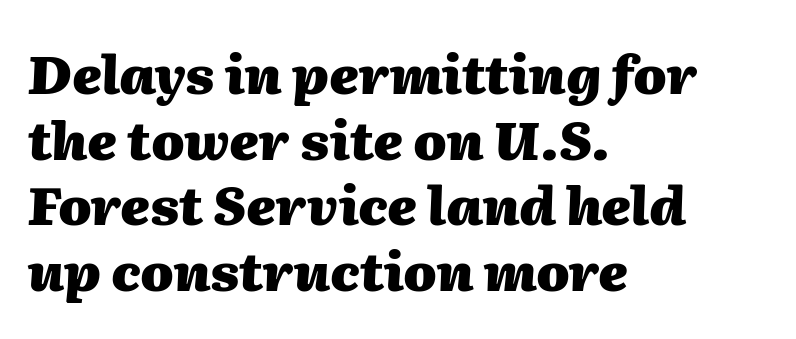
Designer's note — italics engaged. Spacing between characters is what you'd get straight out of the box. The rendering anchors every line to the left-hand side. Character widths vary here, with narrow letters taking less room than wide ones. Compared with an ordinary text face, these strokes are far heavier — a full bold. The foot of each line stays bare and open.
